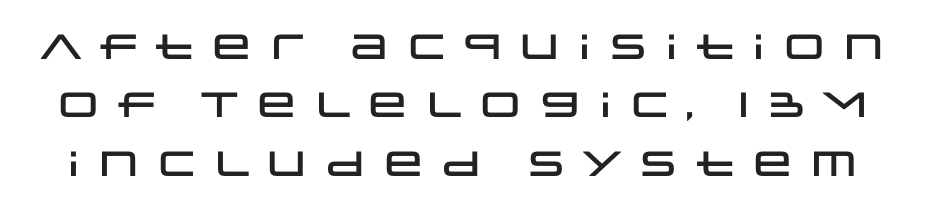
{"serif": "no", "italic": "no", "width": "wide", "stroke_contrast": "low", "x_height": "large", "monospaced": "no", "underline": "no", "line_spacing": "normal", "line_spacing_ratio": 1.67, "glyph_px": 35}
